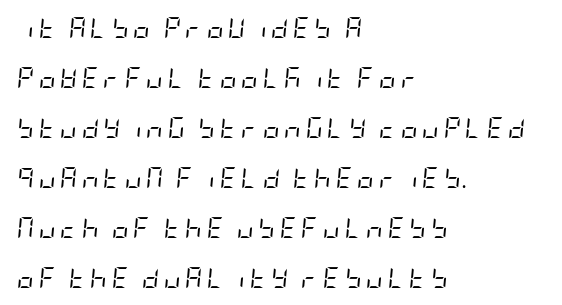
Q: Is the text bold? A: No.
Q: Is the text italic (slanted)? A: Yes, it leans right by about 5 degrees.
Q: Is the text underlined? A: No.
Q: How is the paragraph aligned? A: Left-aligned.
Q: Is the spacing between letters normal or unusually wide? A: Unusually wide.
Q: Is the spacing between lines tight, normal or loose? A: Loose.
